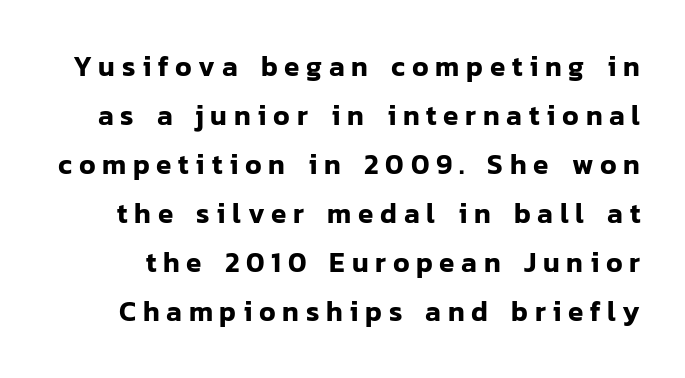
Q: Is the text italic (slanted)? A: No, it is upright.
Q: Is the typeface a serif or a sans-serif typeface? A: Sans-serif.
Q: Is the text underlined? A: No.
Q: Is the spacing between letters normal or unusually wide? A: Unusually wide.
Q: Width (condensed, normal, or wide)? A: Normal.
Q: Stroke contrast? A: Low.
Q: x-height? A: Medium.
Q: Monospaced? A: No.
